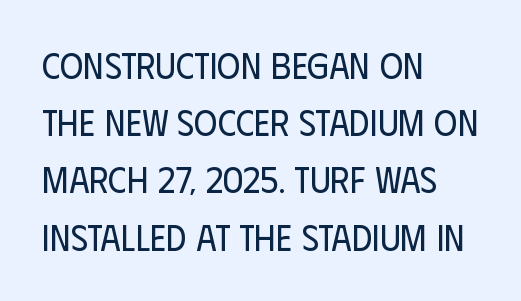
The image shows 36 px regular-weight, condensed sans-serif type, upright; set left-aligned, normal line spacing (1.59x), normal letter spacing, not underlined; low stroke contrast and a large x-height.
